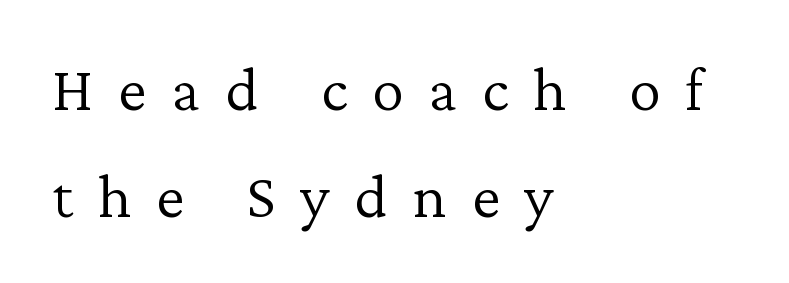
Weight: in the light-to-regular range. These lines are rendered in a variable-pitch font. Interline gaps are of average width in this sample. The gaps between neighbouring characters are conspicuously large. The passage is arranged the way most books set body copy — flush left. Quick note: not italic, upright.
